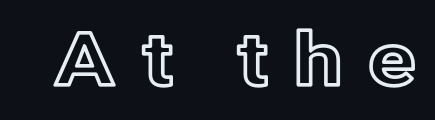
Q: Is the text italic (slanted)? A: No, it is upright.
Q: Is the text underlined? A: No.
Q: Is the spacing between letters normal or unusually wide? A: Unusually wide.
Q: Width (condensed, normal, or wide)? A: Normal.
Q: x-height? A: Medium.
Q: Monospaced? A: No.
